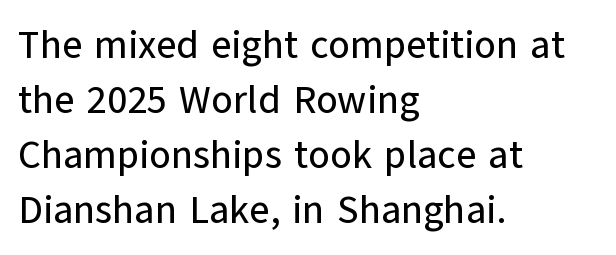
The image shows 39 px sans-serif type, upright; set left-aligned, normal line spacing (1.41x), normal letter spacing, not underlined; low stroke contrast and a medium x-height.
